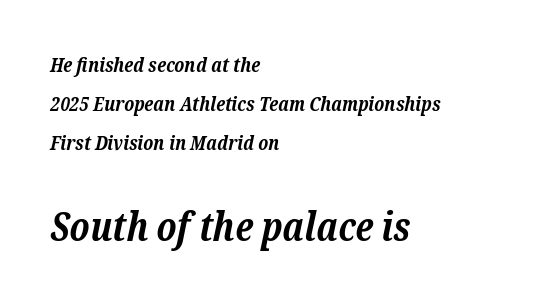
Just letters on the line, the space beneath them empty. Quick note: interline space is abundant. Every letter is thick-stroked: bold, no question. The text block is weighted toward the left margin, trailing off unevenly rightward. The face used here is proportionally spaced, like ordinary book or web type. Inter-character spacing is left at the font's built-in metrics.
